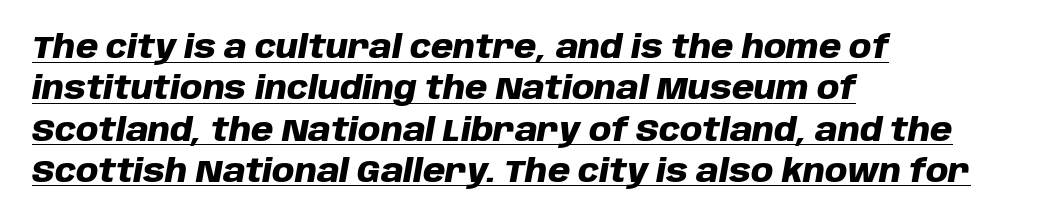
The passage shown leans; its letterforms are oblique. Nothing unusual about the tracking: characters are spaced as the font intends. A rule runs beneath these lines of type. Notice how the passage keeps a crisp vertical edge on the left only. Varying glyph widths throughout — classic text-font behaviour.
